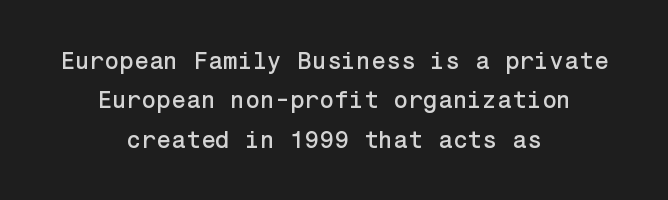
{"italic": "no", "underline": "no", "align": "center", "line_spacing": "normal", "line_spacing_ratio": 1.64, "letter_spacing": "normal", "letter_spacing_em": 0.0, "glyph_px": 24}
